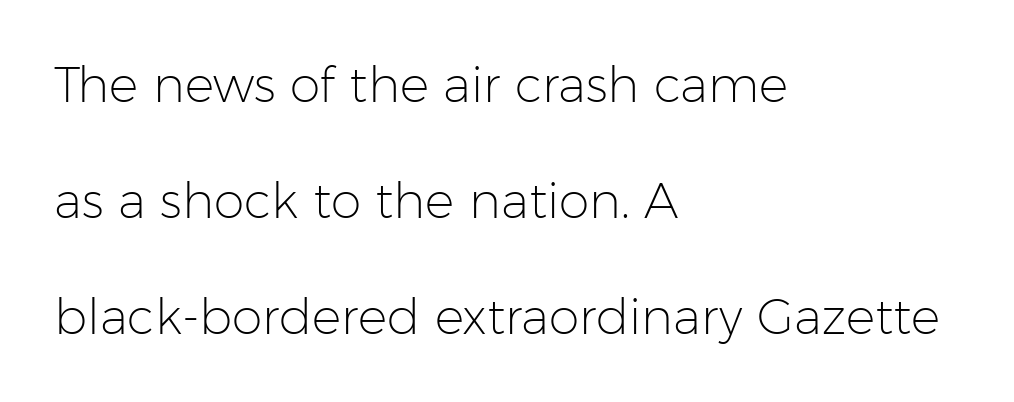
Short and long lines alike share a common starting point at left. Unmarked baselines from the first word to the last. Unlike a traditional serif, this face leaves its strokes unadorned. The letters advance in unequal steps, a hallmark of proportional type. Italic: no, the glyphs are upright roman.
